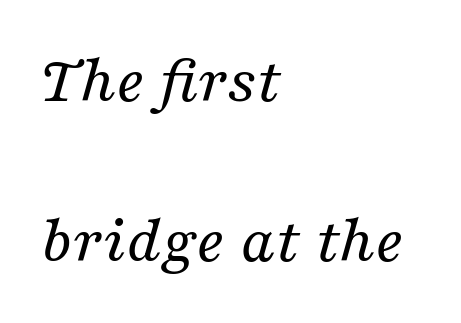
The image shows 68 px regular-weight serif type, italic (leaning right); set left-aligned, loose line spacing (2.35x), normal letter spacing, not underlined; medium stroke contrast and a medium x-height.
